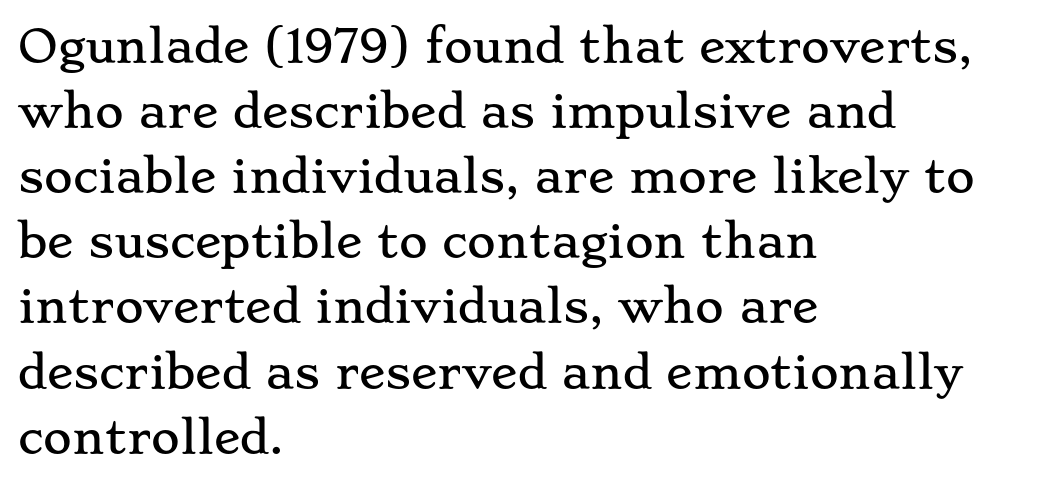
Q: Is the text italic (slanted)? A: No, it is upright.
Q: Is the typeface a serif or a sans-serif typeface? A: Serif.
Q: Is the text underlined? A: No.
Q: How is the paragraph aligned? A: Left-aligned.
Q: Is the spacing between letters normal or unusually wide? A: Normal.
Q: Is the spacing between lines tight, normal or loose? A: Normal.
Q: Width (condensed, normal, or wide)? A: Wide.
Q: Stroke contrast? A: Low.
Q: x-height? A: Small.
Q: Monospaced? A: No.
